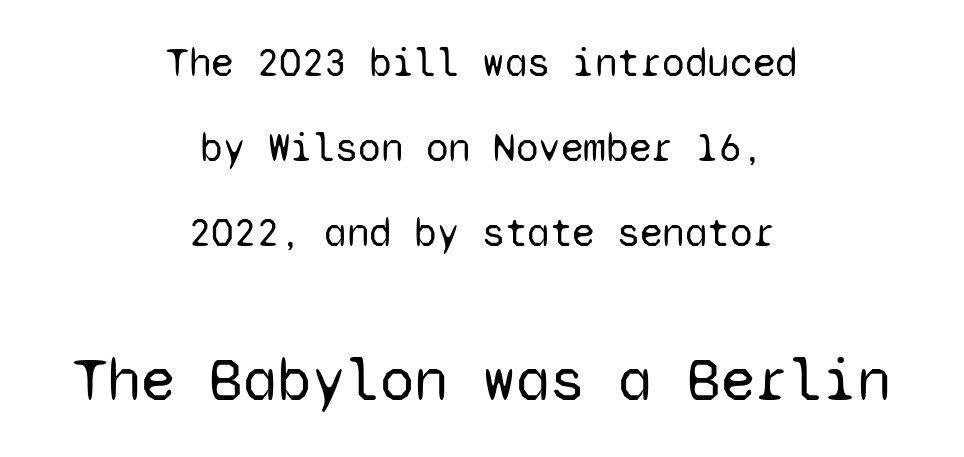
{"serif": "no", "italic": "no", "bold": "no", "weight": "regular", "width": "normal", "stroke_contrast": "low", "x_height": "medium", "monospaced": "yes", "underline": "no", "align": "center", "line_spacing": "loose", "line_spacing_ratio": 2.07, "letter_spacing": "normal", "letter_spacing_em": 0.0, "larger_block": "second", "size_ratio": 1.51, "glyph_px": 62}
